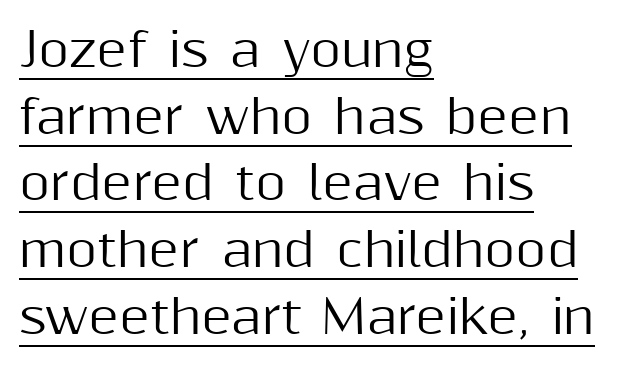
The image shows 47 px sans-serif type, upright; set left-aligned, normal line spacing (1.42x), normal letter spacing, underlined; medium stroke contrast and a medium x-height.
